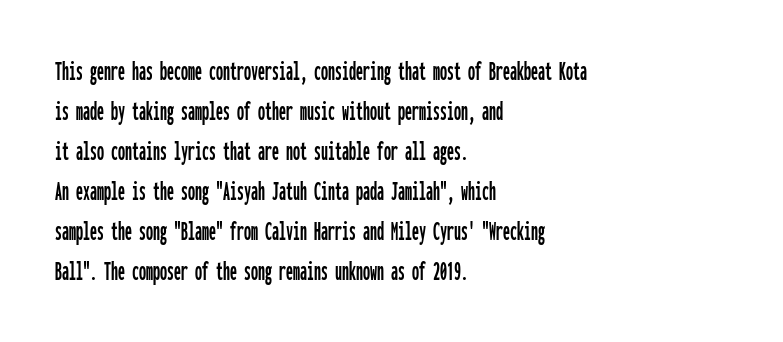
{"serif": "no", "italic": "no", "width": "condensed", "stroke_contrast": "low", "x_height": "medium", "monospaced": "yes", "underline": "no", "align": "left", "line_spacing": "normal", "line_spacing_ratio": 1.43, "letter_spacing": "normal", "letter_spacing_em": 0.0, "glyph_px": 28}
